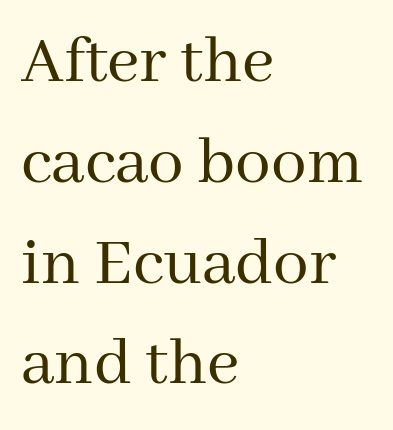
The image shows 71 px regular-weight serif type, upright; set left-aligned, normal line spacing (1.42x), normal letter spacing, not underlined; medium stroke contrast and a medium x-height.
